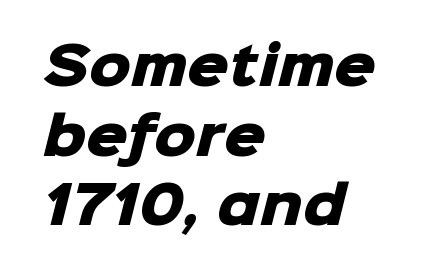
The image shows 52 px heavy sans-serif type; set left-aligned, normal line spacing (1.34x), normal letter spacing, not underlined; low stroke contrast and a medium x-height.
